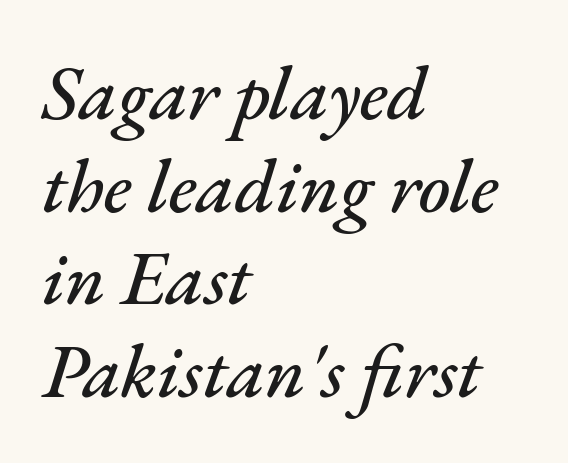
Q: Is the text italic (slanted)? A: Yes, it leans right by about 17 degrees.
Q: Is the text underlined? A: No.
Q: How is the paragraph aligned? A: Left-aligned.
Q: Is the spacing between letters normal or unusually wide? A: Normal.
Q: Width (condensed, normal, or wide)? A: Normal.
Q: Stroke contrast? A: Medium.
Q: x-height? A: Small.
Q: Monospaced? A: No.
